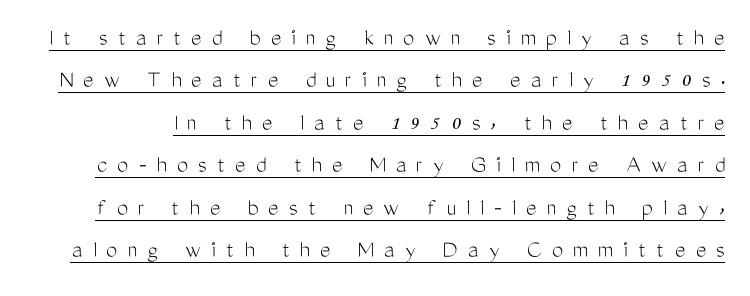
Q: Is the text bold? A: No.
Q: Is the text italic (slanted)? A: No, it is upright.
Q: Is the text underlined? A: Yes.
Q: Is the spacing between letters normal or unusually wide? A: Unusually wide.
Q: Is the spacing between lines tight, normal or loose? A: Normal.
